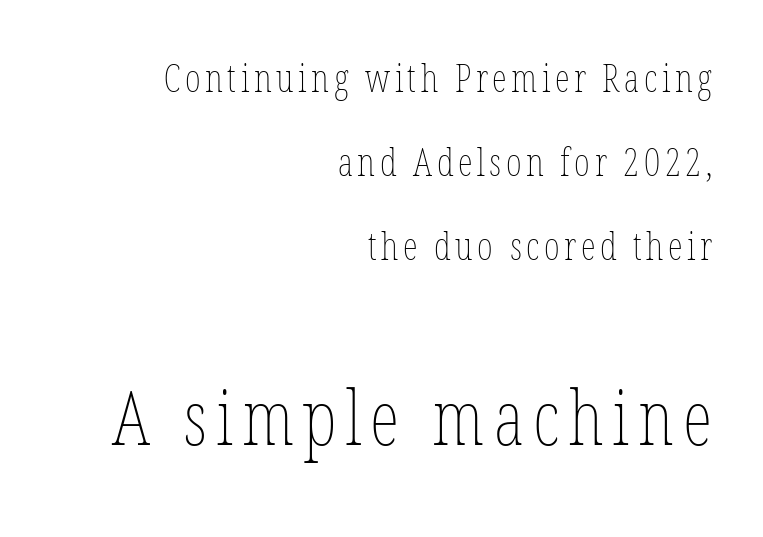
{"italic": "no", "bold": "no", "weight": "thin", "width": "condensed", "stroke_contrast": "low", "x_height": "medium", "monospaced": "no", "underline": "no", "align": "right", "line_spacing": "loose", "line_spacing_ratio": 2.21, "larger_block": "second", "size_ratio": 2.0, "glyph_px": 76}
